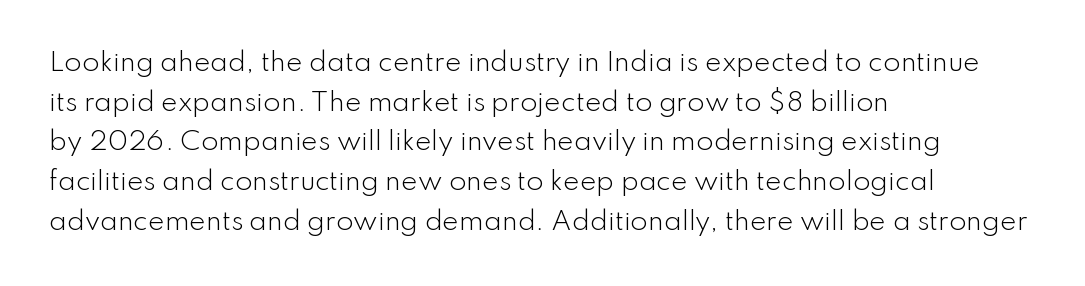
The image shows 25 px text type, upright; set left-aligned, normal line spacing (1.59x), normal letter spacing, not underlined.
